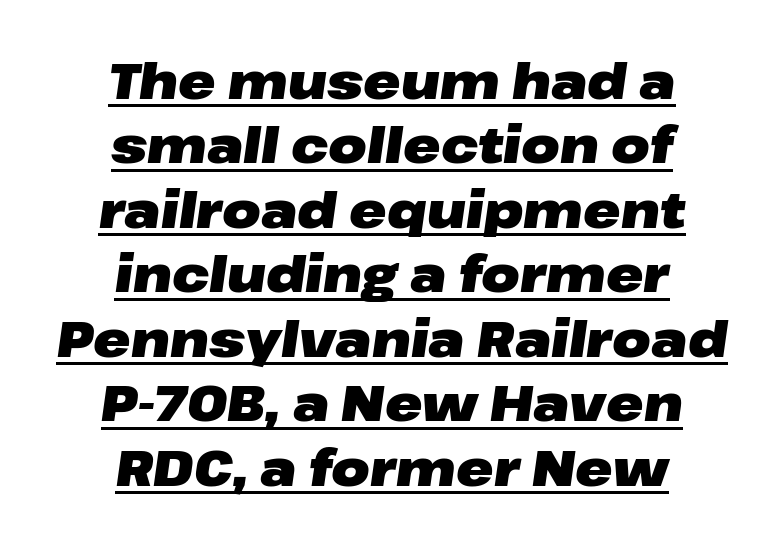
The image shows 50 px heavy, wide type, italic (leaning right); set centered, normal line spacing (1.29x), normal letter spacing, underlined; low stroke contrast and a medium x-height.
